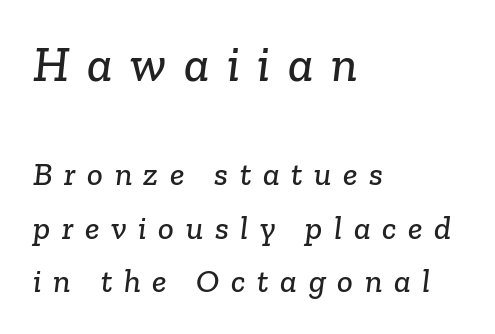
In CSS terms this would be text-align: left. Does extra space separate the letters? Yes, quite a lot of it. The rendering uses natural spacing where letterforms have individual widths. Scale decreases going downward across the two blocks. Evenly set lines give the paragraph a standard silhouette.
